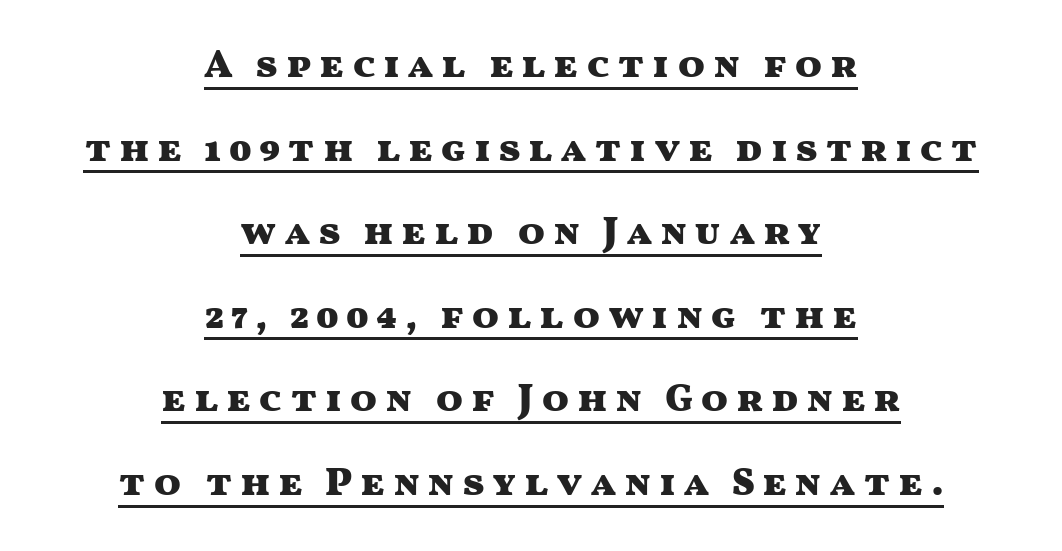
Q: Is the text bold? A: Yes.
Q: Is the text italic (slanted)? A: No, it is upright.
Q: Is the typeface a serif or a sans-serif typeface? A: Sans-serif.
Q: Is the text underlined? A: Yes.
Q: How is the paragraph aligned? A: Centered.
Q: Is the spacing between lines tight, normal or loose? A: Loose.
Q: Width (condensed, normal, or wide)? A: Wide.
Q: Stroke contrast? A: Medium.
Q: x-height? A: Medium.
Q: Monospaced? A: No.
